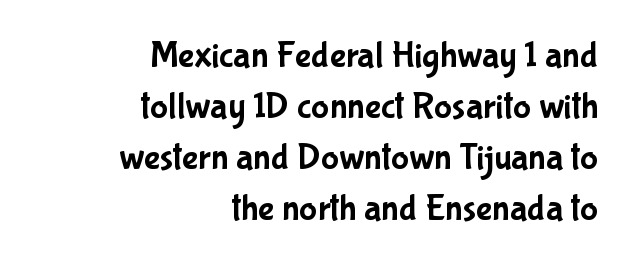
{"serif": "no", "italic": "no", "width": "condensed", "stroke_contrast": "low", "x_height": "medium", "monospaced": "no", "underline": "no", "align": "right", "line_spacing": "normal", "line_spacing_ratio": 1.34, "letter_spacing": "normal", "letter_spacing_em": 0.0, "glyph_px": 38}
